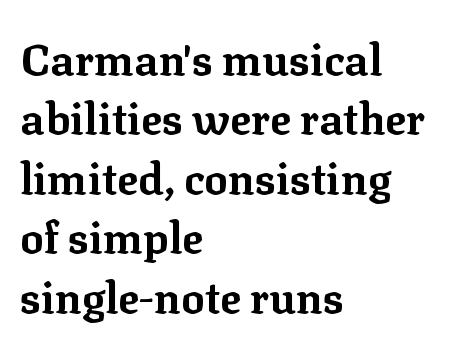
Q: Is the text bold? A: Yes.
Q: Is the text italic (slanted)? A: No, it is upright.
Q: Is the typeface a serif or a sans-serif typeface? A: Serif.
Q: Is the text underlined? A: No.
Q: How is the paragraph aligned? A: Left-aligned.
Q: Is the spacing between letters normal or unusually wide? A: Normal.
Q: Is the spacing between lines tight, normal or loose? A: Normal.
Q: Width (condensed, normal, or wide)? A: Normal.
Q: Stroke contrast? A: Low.
Q: x-height? A: Medium.
Q: Monospaced? A: No.
